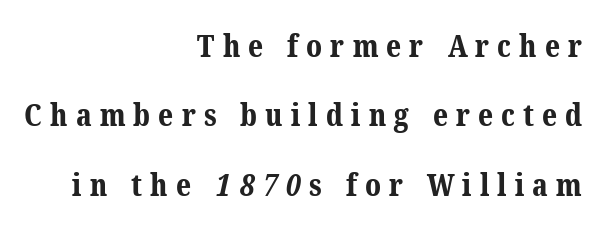
Here the glyphs are tracked loosely, breaking word shapes into spaced letters. Spacing verdict: proportional, widths tailored to each character. Reading down the column, the eye jumps a long way to each next line. These lines carry a lot of weight — the face is fully bold. Little horizontal feet cap the strokes, marking this as serif type. The zone under the glyphs is completely vacant.
